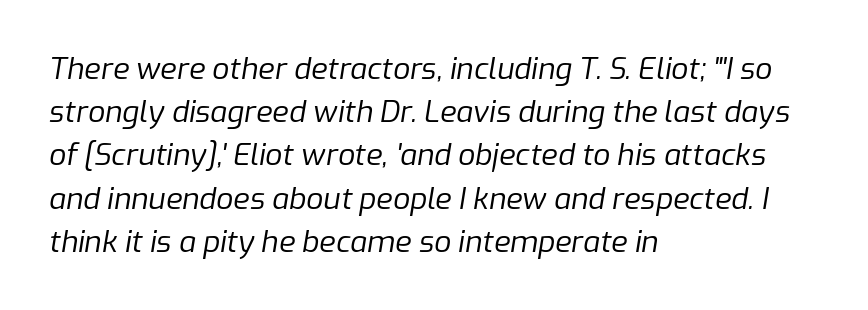
Heaviness? Minimal to ordinary, like unemphasized prose. The horizontal fit of the characters is conventional and even. Emphasis-style slanted type is in use. Words float on clear page, feet unadorned. The compositor pushed each line to the left boundary.
